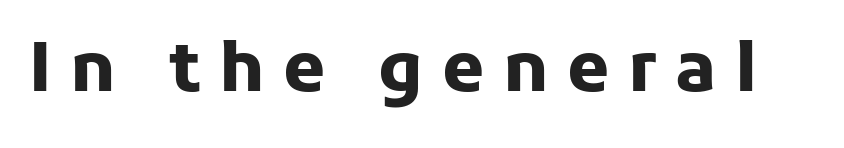
Q: Is the text bold? A: Yes.
Q: Is the text italic (slanted)? A: No, it is upright.
Q: Is the typeface a serif or a sans-serif typeface? A: Sans-serif.
Q: Is the text underlined? A: No.
Q: Is the spacing between letters normal or unusually wide? A: Unusually wide.
Q: Width (condensed, normal, or wide)? A: Normal.
Q: Stroke contrast? A: Low.
Q: x-height? A: Medium.
Q: Monospaced? A: No.
